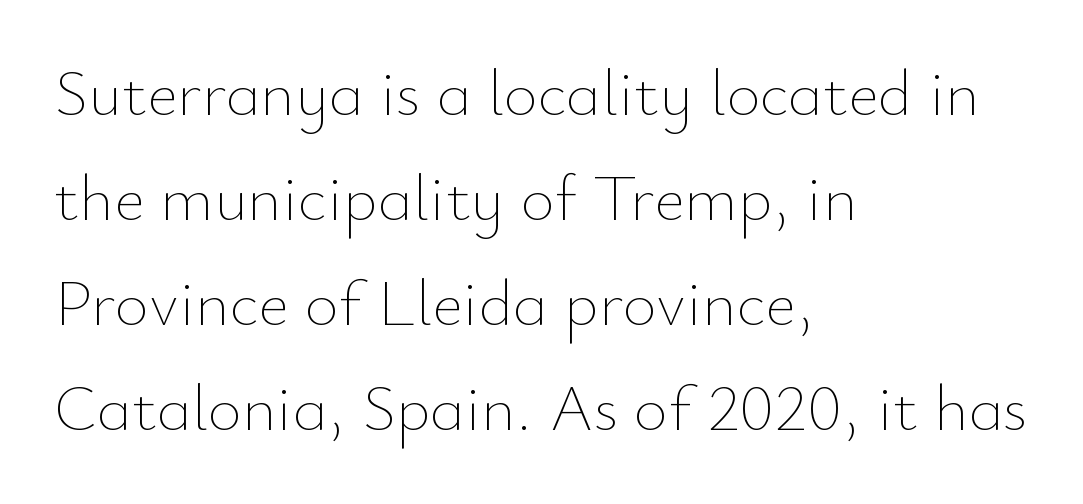
Q: Is the text bold? A: No.
Q: Is the text italic (slanted)? A: No, it is upright.
Q: Is the text underlined? A: No.
Q: How is the paragraph aligned? A: Left-aligned.
Q: Is the spacing between letters normal or unusually wide? A: Normal.
Q: Is the spacing between lines tight, normal or loose? A: Normal.
Q: Width (condensed, normal, or wide)? A: Normal.
Q: Stroke contrast? A: Low.
Q: x-height? A: Small.
Q: Monospaced? A: No.
